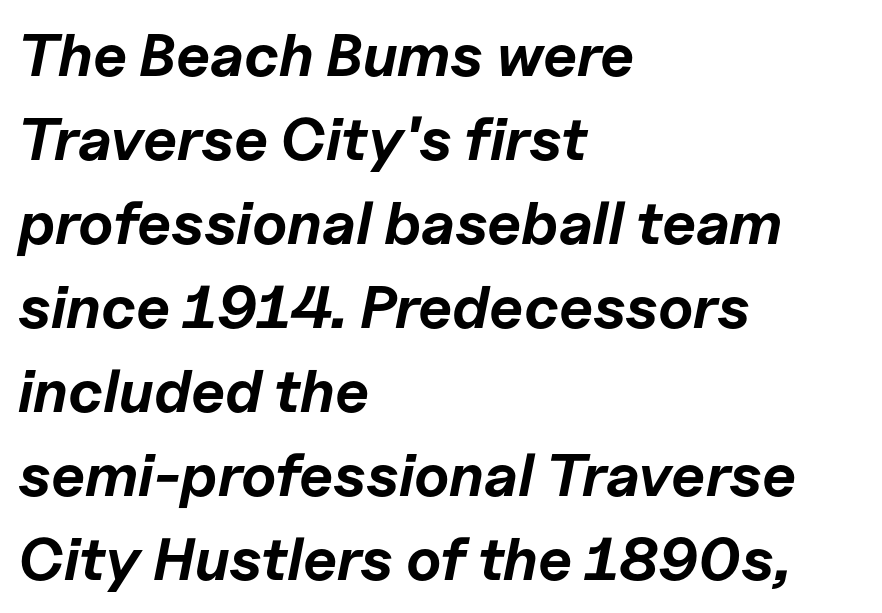
Q: Is the text bold? A: Yes.
Q: Is the text italic (slanted)? A: Yes, it leans right by about 11 degrees.
Q: Is the text underlined? A: No.
Q: How is the paragraph aligned? A: Left-aligned.
Q: Is the spacing between letters normal or unusually wide? A: Normal.
Q: Is the spacing between lines tight, normal or loose? A: Normal.
Q: Width (condensed, normal, or wide)? A: Normal.
Q: Stroke contrast? A: Low.
Q: x-height? A: Medium.
Q: Monospaced? A: No.
